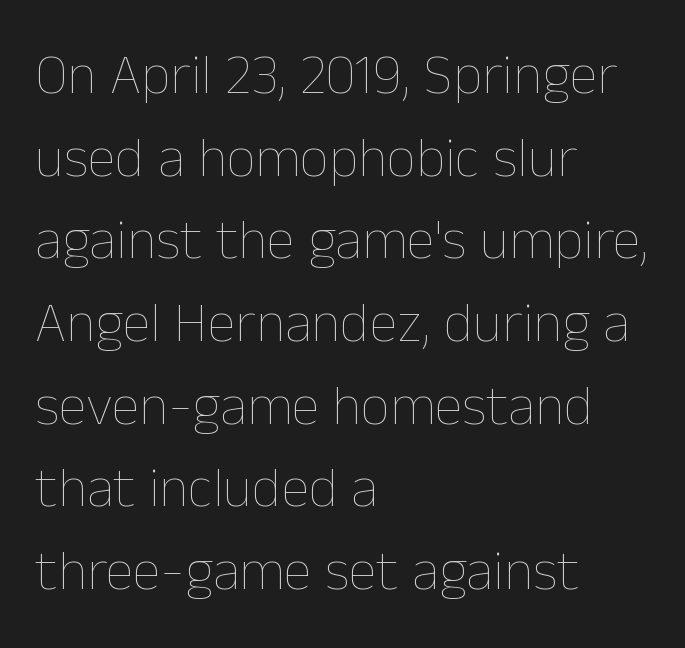
The setting favours the left margin, as ordinary paragraphs usually do. What stands out about the letter spacing? Nothing — it is the standard amount. This sample has the flowing, uneven cadence of proportional lettering. Whoever set this chose a conventional vertical rhythm. In terms of posture, this sample is upright. The zone under the glyphs is completely vacant.
